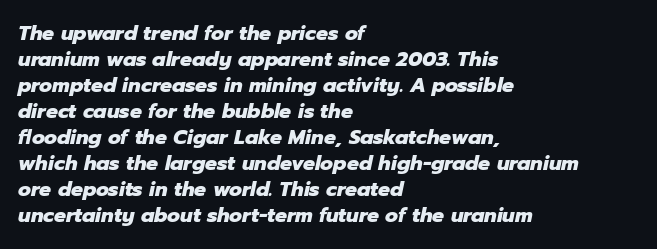
Q: Is the text bold? A: Yes.
Q: Is the text italic (slanted)? A: Yes, it leans right by about 12 degrees.
Q: Is the text underlined? A: No.
Q: How is the paragraph aligned? A: Left-aligned.
Q: Is the spacing between letters normal or unusually wide? A: Normal.
Q: Is the spacing between lines tight, normal or loose? A: Normal.
